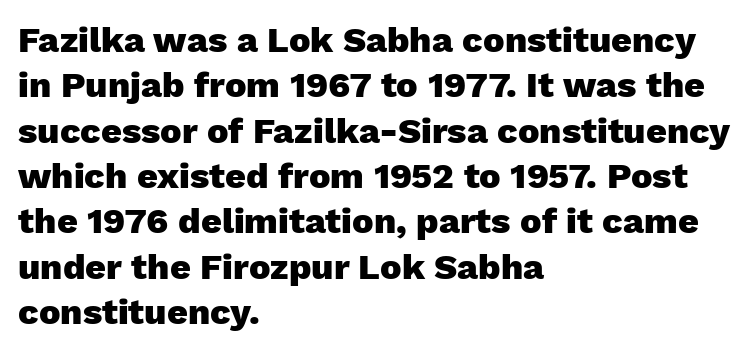
The image shows 36 px heavy sans-serif type, upright; set left-aligned, normal line spacing (1.26x), normal letter spacing, not underlined; low stroke contrast and a medium x-height.
